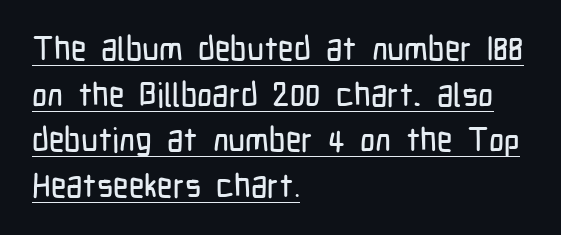
Q: Is the text italic (slanted)? A: No, it is upright.
Q: Is the typeface a serif or a sans-serif typeface? A: Sans-serif.
Q: Is the text underlined? A: Yes.
Q: How is the paragraph aligned? A: Left-aligned.
Q: Is the spacing between letters normal or unusually wide? A: Normal.
Q: Is the spacing between lines tight, normal or loose? A: Normal.
Q: Width (condensed, normal, or wide)? A: Condensed.
Q: Stroke contrast? A: Low.
Q: x-height? A: Medium.
Q: Monospaced? A: No.
